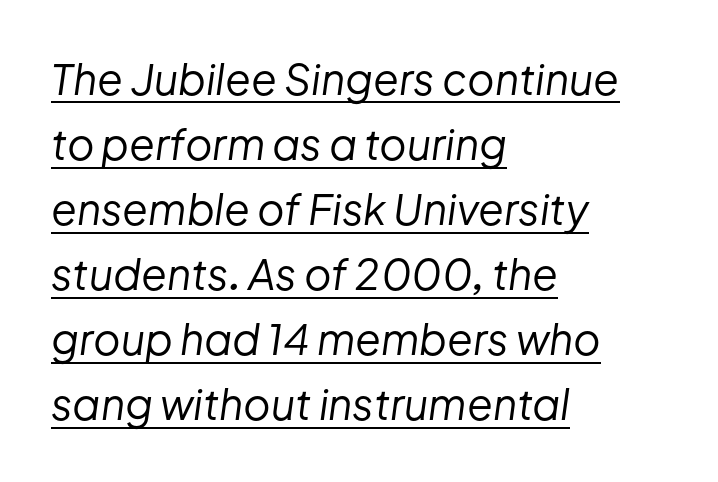
The image shows 42 px regular-weight type, italic (leaning right); set left-aligned, normal line spacing (1.55x), normal letter spacing, underlined; low stroke contrast and a medium x-height.
